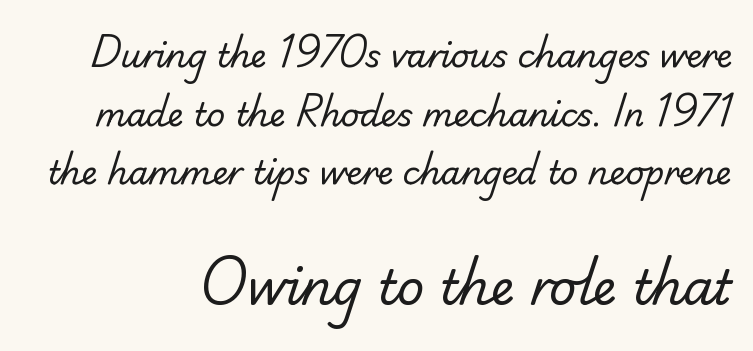
{"serif": "no", "bold": "no", "weight": "regular", "width": "normal", "stroke_contrast": "low", "x_height": "small", "monospaced": "no", "underline": "no", "line_spacing_ratio": 1.83, "letter_spacing": "normal", "letter_spacing_em": 0.0, "larger_block": "second", "size_ratio": 1.5, "glyph_px": 48}
